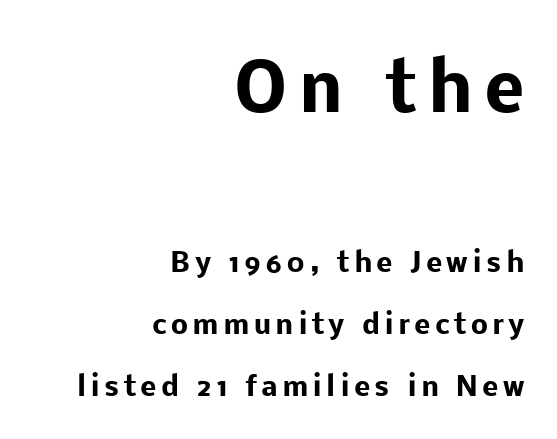
Are there feet on the stems? There aren't — it's a sans. The specimen omits any rule beneath the text block's lines. A typesetter would call this proportional, since set widths differ per character. The composition opens big and finishes small.
